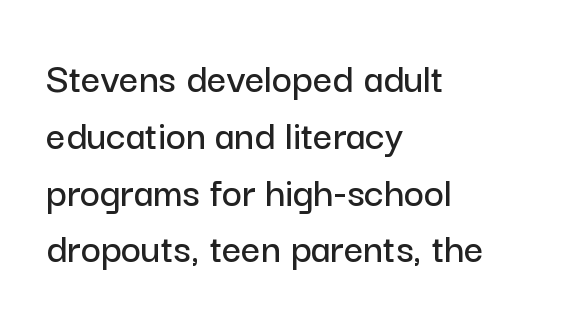
{"serif": "no", "italic": "no", "width": "normal", "stroke_contrast": "low", "x_height": "medium", "monospaced": "no", "underline": "no", "align": "left", "line_spacing": "normal", "line_spacing_ratio": 1.32, "letter_spacing": "normal", "letter_spacing_em": 0.0, "glyph_px": 43}
